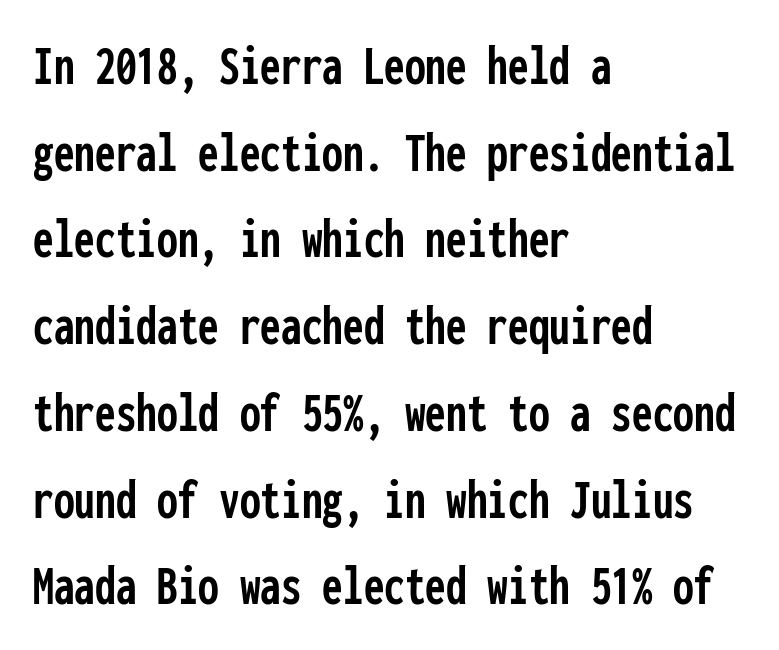
{"serif": "no", "italic": "no", "width": "condensed", "stroke_contrast": "low", "x_height": "medium", "monospaced": "yes", "underline": "no", "align": "left", "line_spacing": "normal", "line_spacing_ratio": 1.47, "letter_spacing": "normal", "letter_spacing_em": 0.0, "glyph_px": 59}
